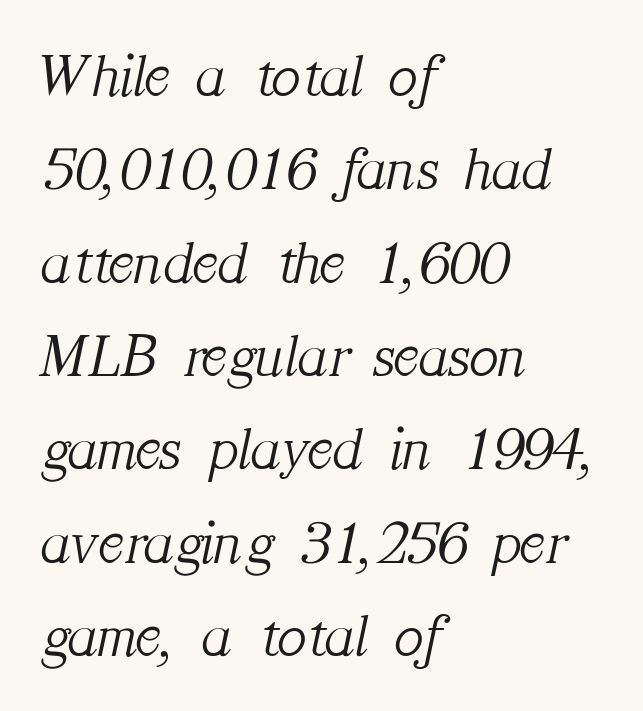
Q: Is the text bold? A: No.
Q: Is the text italic (slanted)? A: Yes, it leans right by about 12 degrees.
Q: Is the typeface a serif or a sans-serif typeface? A: Serif.
Q: Is the text underlined? A: No.
Q: How is the paragraph aligned? A: Left-aligned.
Q: Is the spacing between letters normal or unusually wide? A: Normal.
Q: Is the spacing between lines tight, normal or loose? A: Normal.
Q: Width (condensed, normal, or wide)? A: Normal.
Q: Stroke contrast? A: Medium.
Q: x-height? A: Medium.
Q: Monospaced? A: No.
